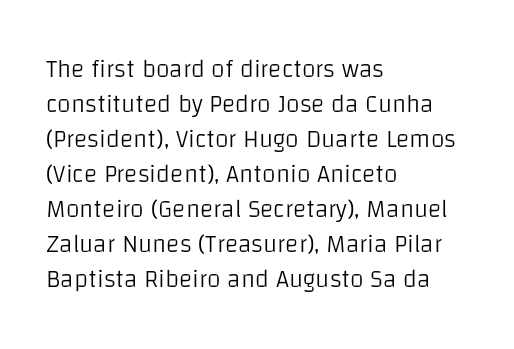
Q: Is the text bold? A: No.
Q: Is the text italic (slanted)? A: No, it is upright.
Q: Is the text underlined? A: No.
Q: How is the paragraph aligned? A: Left-aligned.
Q: Is the spacing between letters normal or unusually wide? A: Normal.
Q: Is the spacing between lines tight, normal or loose? A: Normal.
